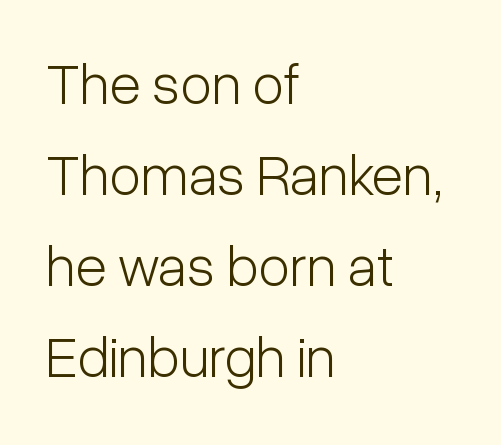
Q: Is the text bold? A: No.
Q: Is the text italic (slanted)? A: No, it is upright.
Q: Is the typeface a serif or a sans-serif typeface? A: Sans-serif.
Q: Is the text underlined? A: No.
Q: How is the paragraph aligned? A: Left-aligned.
Q: Is the spacing between letters normal or unusually wide? A: Normal.
Q: Is the spacing between lines tight, normal or loose? A: Normal.
Q: Width (condensed, normal, or wide)? A: Condensed.
Q: Stroke contrast? A: Low.
Q: x-height? A: Medium.
Q: Monospaced? A: No.
